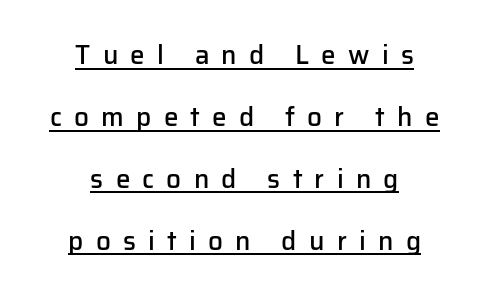
Q: Is the text bold? A: Semi-bold.
Q: Is the text italic (slanted)? A: No, it is upright.
Q: Is the text underlined? A: Yes.
Q: How is the paragraph aligned? A: Centered.
Q: Is the spacing between letters normal or unusually wide? A: Unusually wide.
Q: Is the spacing between lines tight, normal or loose? A: Loose.
